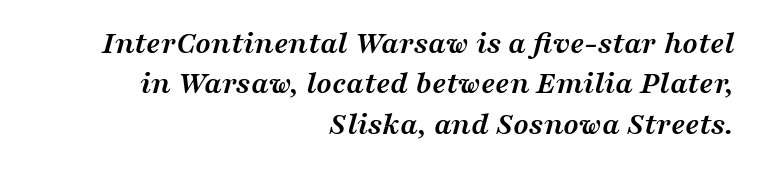
Is this a fixed-width face? No — the glyphs have proportional, varying widths. The type family on display is of the serif kind. Honestly, the letter spacing is just normal — you wouldn't notice it. The leading is moderate, giving the passage an even texture. Posture: slanted. Right-aligned paragraph, ragged on the left.
